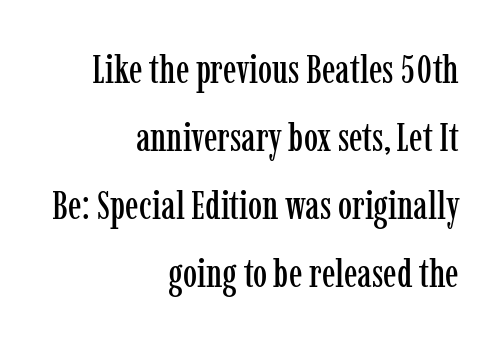
The image shows 40 px condensed serif type, upright; set right-aligned, normal line spacing (1.7x), normal letter spacing, not underlined; low stroke contrast and a medium x-height.
